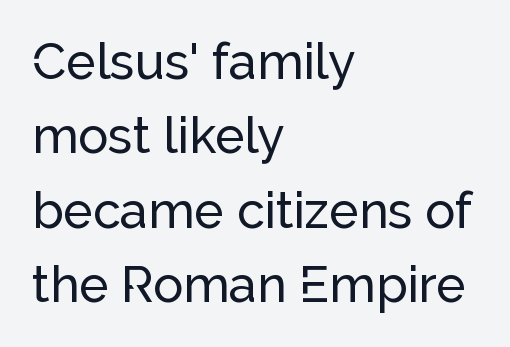
The image shows 50 px sans-serif type, upright; set left-aligned, normal line spacing (1.49x), normal letter spacing, not underlined; low stroke contrast and a medium x-height.
